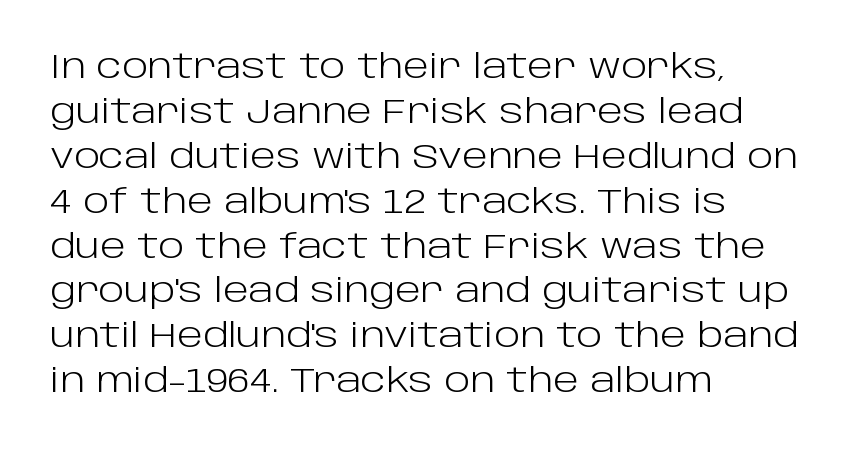
{"serif": "no", "italic": "no", "bold": "no", "weight": "light", "width": "normal", "stroke_contrast": "low", "x_height": "large", "monospaced": "no", "underline": "no", "align": "left", "line_spacing": "normal", "line_spacing_ratio": 1.32, "letter_spacing": "normal", "letter_spacing_em": 0.0, "glyph_px": 34}
